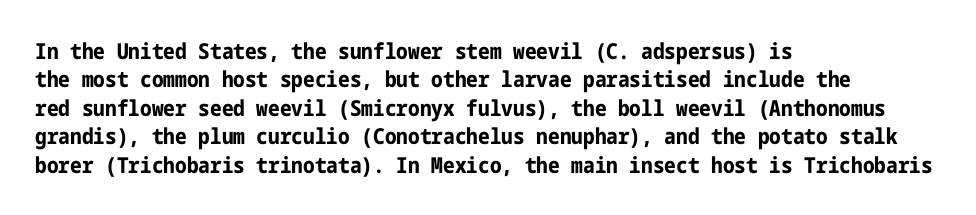
Q: Is the text bold? A: Yes.
Q: Is the text italic (slanted)? A: No, it is upright.
Q: Is the text underlined? A: No.
Q: How is the paragraph aligned? A: Left-aligned.
Q: Is the spacing between letters normal or unusually wide? A: Normal.
Q: Is the spacing between lines tight, normal or loose? A: Normal.
